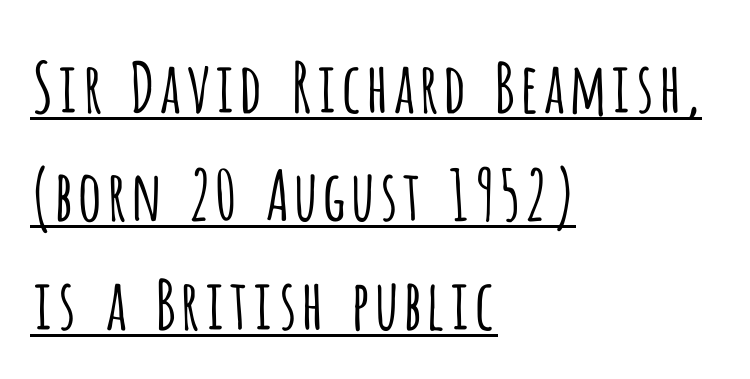
The passage shown is not bold in any degree. A continuous stroke trails under the words, as in a hyperlink. Are there feet on the stems? There aren't — it's a sans. Leading: standard. Tracking value appears to be zero — textbook default spacing.
